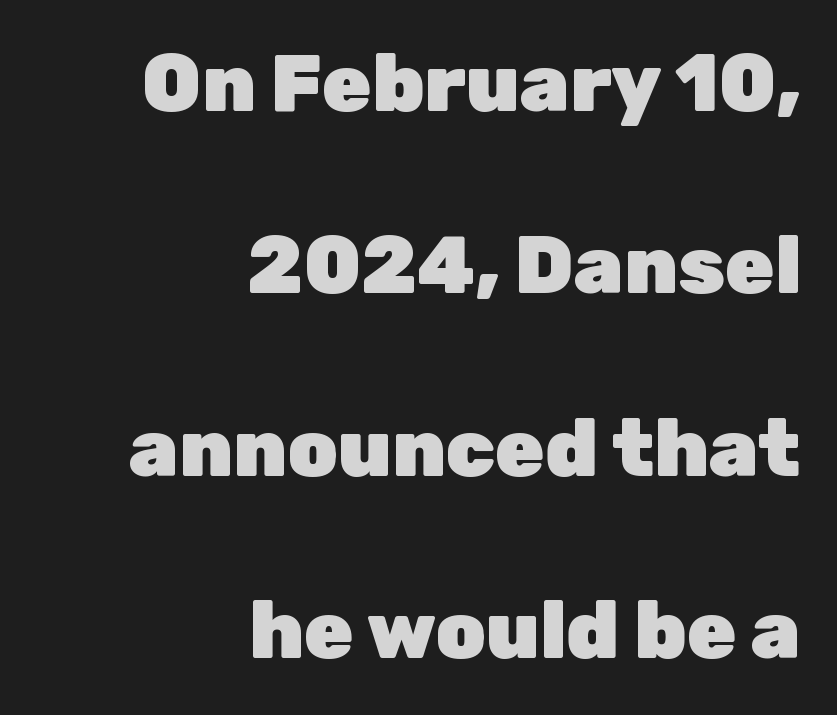
Q: Is the text bold? A: Yes.
Q: Is the text italic (slanted)? A: No, it is upright.
Q: Is the typeface a serif or a sans-serif typeface? A: Sans-serif.
Q: Is the text underlined? A: No.
Q: How is the paragraph aligned? A: Right-aligned.
Q: Is the spacing between letters normal or unusually wide? A: Normal.
Q: Is the spacing between lines tight, normal or loose? A: Loose.
Q: Width (condensed, normal, or wide)? A: Normal.
Q: Stroke contrast? A: Low.
Q: x-height? A: Medium.
Q: Monospaced? A: No.
